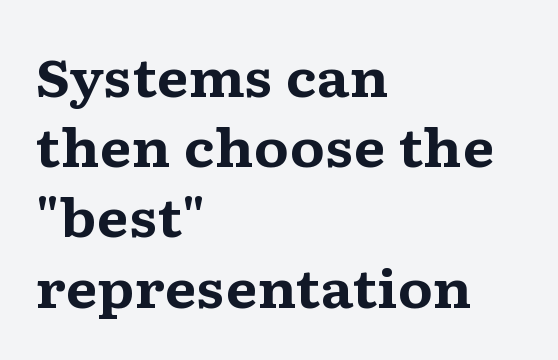
Q: Is the text bold? A: Yes.
Q: Is the text italic (slanted)? A: No, it is upright.
Q: Is the typeface a serif or a sans-serif typeface? A: Serif.
Q: Is the text underlined? A: No.
Q: How is the paragraph aligned? A: Left-aligned.
Q: Is the spacing between letters normal or unusually wide? A: Normal.
Q: Is the spacing between lines tight, normal or loose? A: Normal.
Q: Width (condensed, normal, or wide)? A: Wide.
Q: Stroke contrast? A: Medium.
Q: x-height? A: Medium.
Q: Monospaced? A: No.
